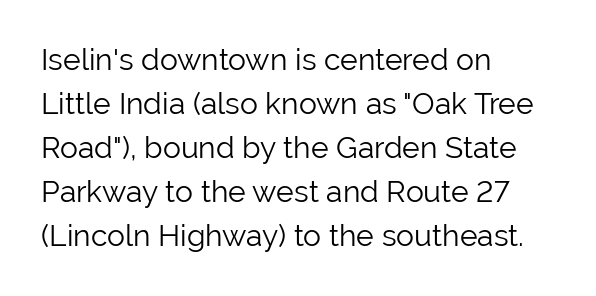
Unmarked baselines from the first word to the last. Quick note: interline space is typical. Vertical stems look standard width or narrower in stroke. Students, note that the glyphs here touch the page at normal intervals. Every row of glyphs begins at an identical x-position on the left. The characters display no serif detailing; their extremities are plain.
